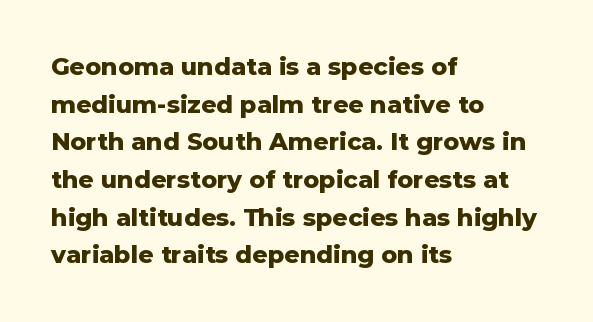
The image shows 24 px bold type, upright; set left-aligned, normal line spacing (1.57x), normal letter spacing, not underlined.
